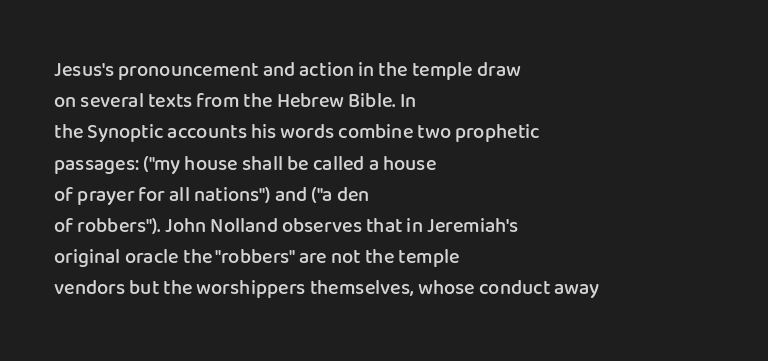
Q: Is the text bold? A: Semi-bold.
Q: Is the text italic (slanted)? A: No, it is upright.
Q: Is the text underlined? A: No.
Q: How is the paragraph aligned? A: Left-aligned.
Q: Is the spacing between letters normal or unusually wide? A: Normal.
Q: Is the spacing between lines tight, normal or loose? A: Normal.
